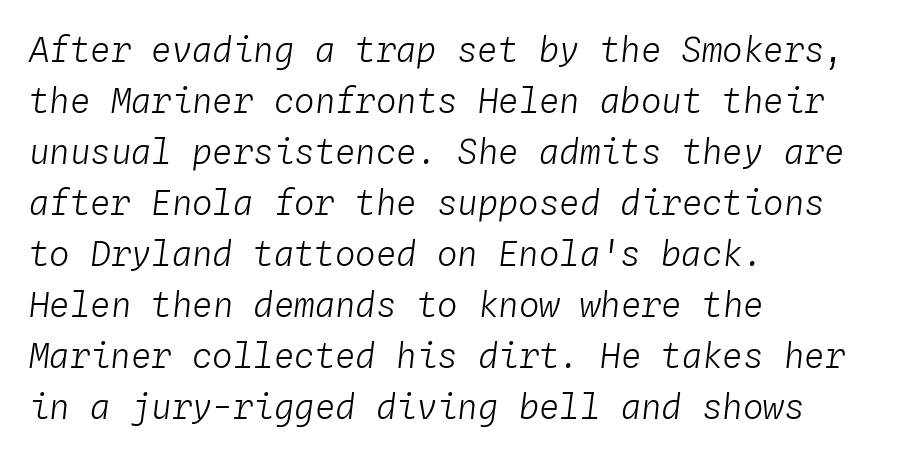
Q: Is the text bold? A: No.
Q: Is the text italic (slanted)? A: Yes, it leans right by about 4 degrees.
Q: Is the text underlined? A: No.
Q: How is the paragraph aligned? A: Left-aligned.
Q: Is the spacing between letters normal or unusually wide? A: Normal.
Q: Is the spacing between lines tight, normal or loose? A: Normal.
Q: Width (condensed, normal, or wide)? A: Normal.
Q: Stroke contrast? A: Low.
Q: x-height? A: Medium.
Q: Monospaced? A: Yes.
